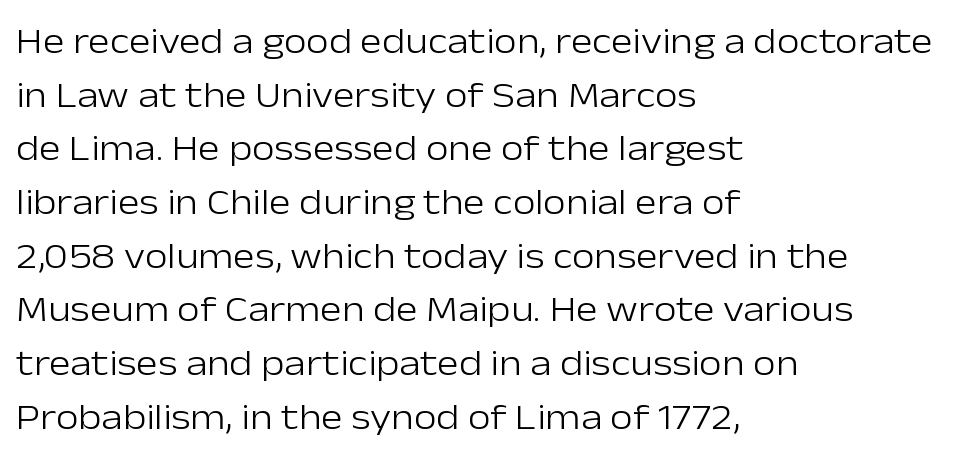
The image shows 37 px light sans-serif type, upright; set left-aligned, normal line spacing (1.45x), normal letter spacing, not underlined; low stroke contrast and a medium x-height.
